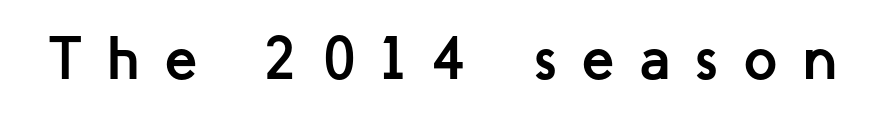
Q: Is the text bold? A: Yes.
Q: Is the text italic (slanted)? A: No, it is upright.
Q: Is the typeface a serif or a sans-serif typeface? A: Sans-serif.
Q: Is the text underlined? A: No.
Q: Is the spacing between letters normal or unusually wide? A: Unusually wide.
Q: Width (condensed, normal, or wide)? A: Normal.
Q: Stroke contrast? A: Low.
Q: x-height? A: Medium.
Q: Monospaced? A: No.
